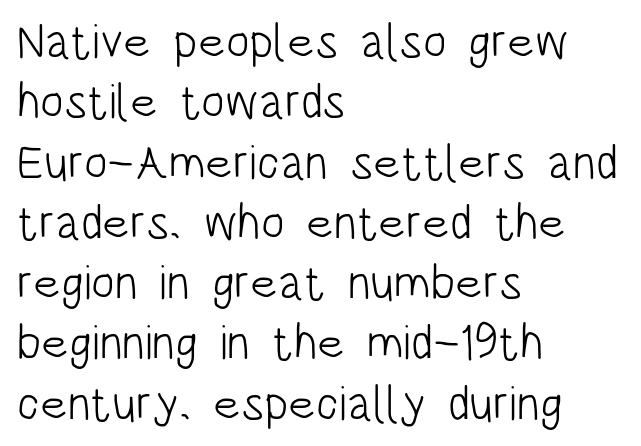
The image shows 49 px light, condensed sans-serif type, upright; set left-aligned, line spacing 1.23x, normal letter spacing, not underlined; low stroke contrast and a large x-height.
